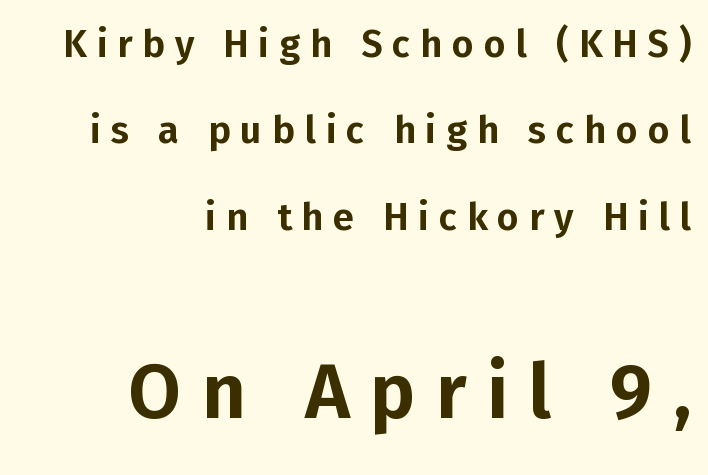
Is this a fixed-width face? No — the glyphs have proportional, varying widths. The setting favours the right margin, as signatures and pull-quotes sometimes do. The tracking jumps out immediately: characters are airy and widely separated. Vertically, the passage feels expansive, rows floating well apart. The type sits square on the baseline with zero lean.
